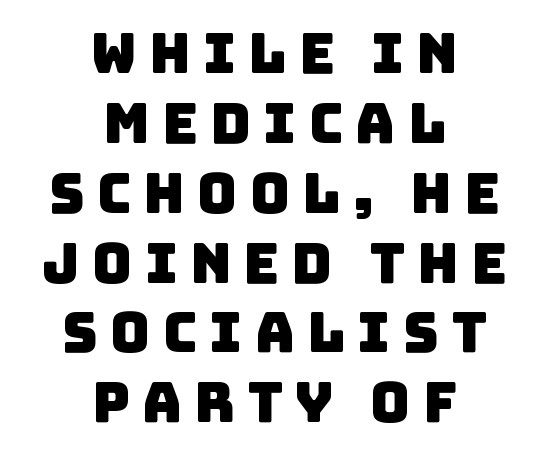
{"serif": "no", "width": "normal", "stroke_contrast": "low", "x_height": "large", "monospaced": "no", "underline": "no", "align": "center", "line_spacing": "normal", "line_spacing_ratio": 1.27, "letter_spacing": "wide", "letter_spacing_em": 0.22, "glyph_px": 55}
